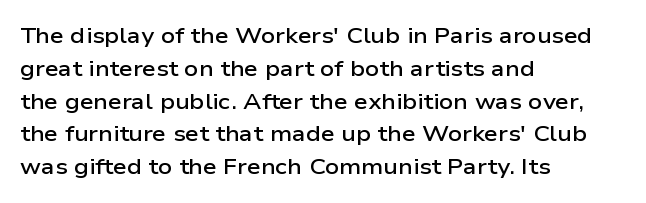
{"italic": "no", "bold": "semi", "underline": "no", "align": "left", "line_spacing": "normal", "line_spacing_ratio": 1.49, "letter_spacing": "normal", "letter_spacing_em": 0.0, "glyph_px": 22}
